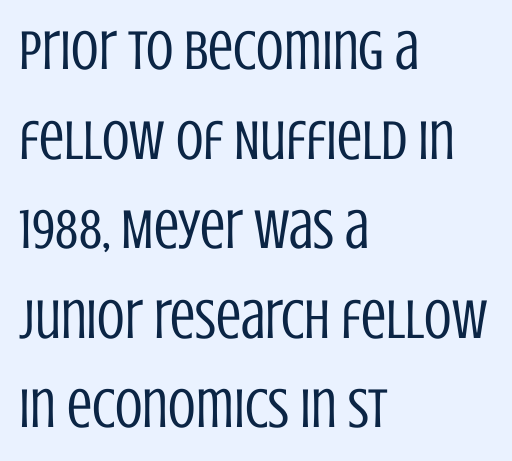
The passage shown is not bold in any degree. Nobody drew a line under any word here. Line spacing here is normal. These lines stack with their left ends in a neat column.
